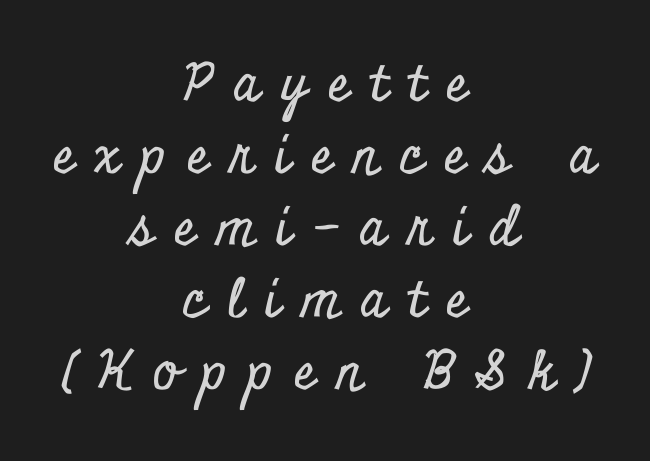
{"serif": "yes", "width": "condensed", "stroke_contrast": "low", "x_height": "small", "monospaced": "no", "underline": "no", "align": "center", "line_spacing": "normal", "line_spacing_ratio": 1.36, "letter_spacing": "wide", "letter_spacing_em": 0.4, "glyph_px": 53}
